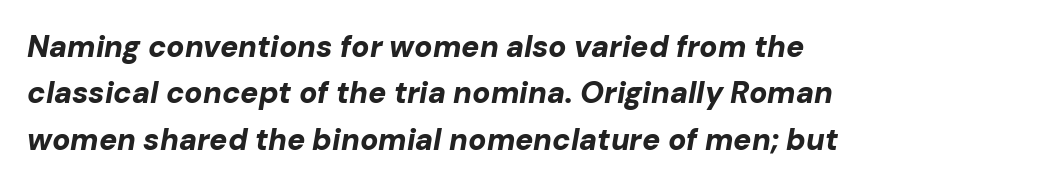
{"italic": "yes", "lean": "right", "slant_degrees": 10, "bold": "yes", "weight": "bold", "width": "normal", "stroke_contrast": "low", "x_height": "medium", "monospaced": "no", "underline": "no", "align": "left", "line_spacing": "normal", "line_spacing_ratio": 1.55, "letter_spacing": "normal", "letter_spacing_em": 0.0, "glyph_px": 30}
